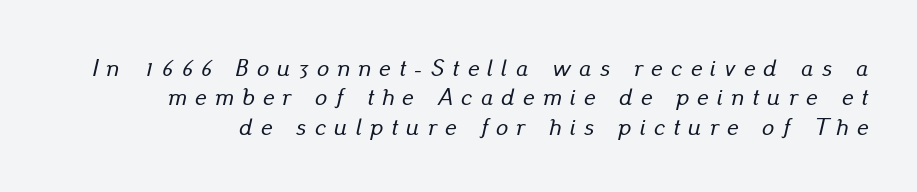
{"italic": "yes", "lean": "right", "slant_degrees": 13, "underline": "no", "line_spacing_ratio": 1.22, "letter_spacing": "wide", "letter_spacing_em": 0.35, "glyph_px": 24}
